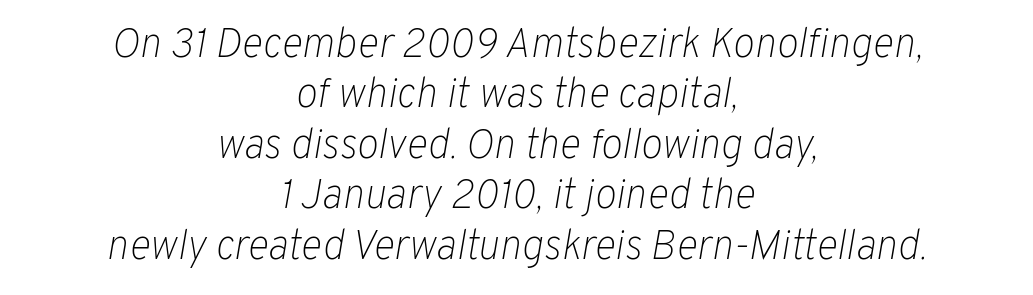
Compared with ordinary roman type, these characters are visibly tilted. Nobody touched the tracking dial on this one. The paragraph has two soft edges and a firm central axis. The words here are not underlined. No extra ink here — the face is not bold.
